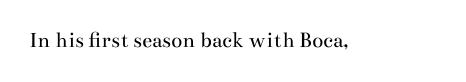
The image shows 23 px text type, upright; set normal letter spacing, not underlined.
